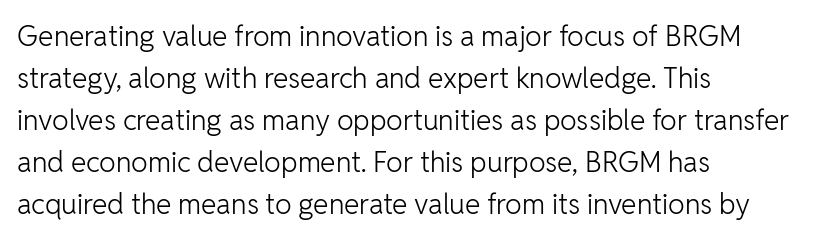
What's the leading like? Ordinary, nothing unusual. Heft: none added — not bold. The zone under the glyphs is completely vacant. Characters remain perfectly vertical along every line. This is sans-serif lettering, the kind often seen on screens and signage. The rendering uses natural spacing where letterforms have individual widths.
